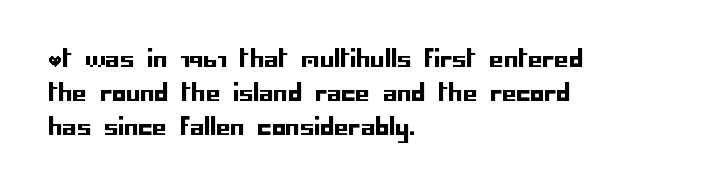
{"italic": "no", "underline": "no", "align": "left", "line_spacing": "normal", "line_spacing_ratio": 1.47, "letter_spacing": "normal", "letter_spacing_em": 0.0, "glyph_px": 23}
